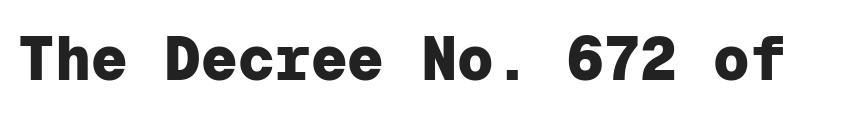
{"serif": "no", "italic": "no", "bold": "yes", "weight": "heavy", "width": "normal", "stroke_contrast": "low", "x_height": "medium", "monospaced": "yes", "underline": "no", "letter_spacing": "normal", "letter_spacing_em": 0.0, "glyph_px": 61}
